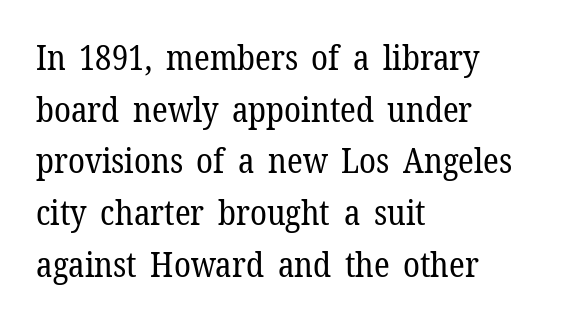
The image shows 34 px regular-weight serif type, upright; set left-aligned, normal line spacing (1.52x), normal letter spacing, not underlined; low stroke contrast and a medium x-height.
